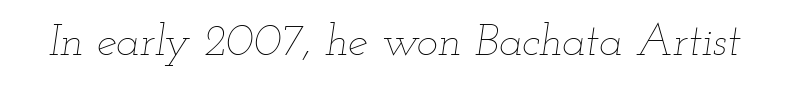
Q: Is the text bold? A: No.
Q: Is the text italic (slanted)? A: Yes, it leans right by about 12 degrees.
Q: Is the text underlined? A: No.
Q: Is the spacing between letters normal or unusually wide? A: Normal.
Q: Width (condensed, normal, or wide)? A: Wide.
Q: Stroke contrast? A: Low.
Q: x-height? A: Small.
Q: Monospaced? A: No.
